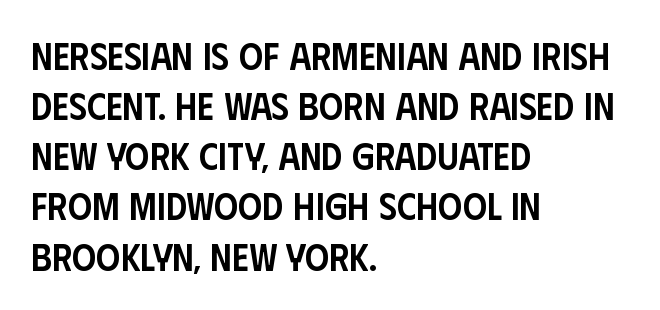
Regarding leading, the lines here are spaced in the standard way. Nobody touched the tracking dial on this one. Notice how the stems are strictly vertical — no italics here. The characters display no serif detailing; their extremities are plain. Here the designer chose a conventional face with non-uniform glyph widths.
